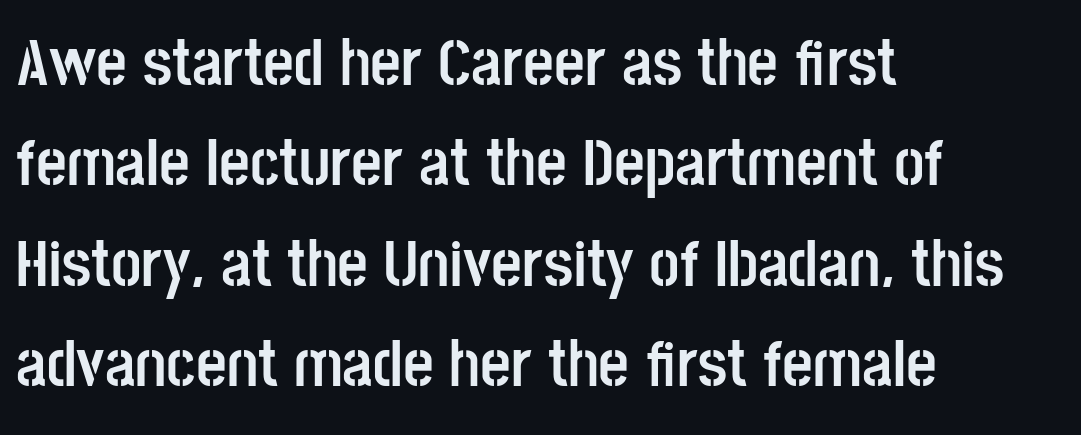
The image shows 67 px semibold, condensed sans-serif type, upright; set left-aligned, normal line spacing (1.5x), normal letter spacing, not underlined; low stroke contrast and a large x-height.
